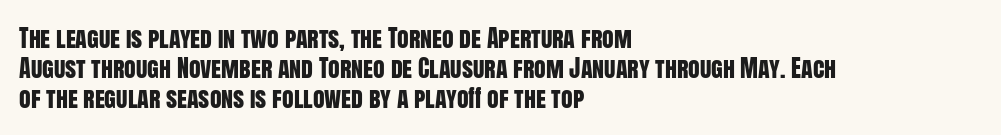
This sample uses an upright cut, with every glyph sitting square on the baseline. The space beneath each line is pristine and unruled. Short note: letters normally spaced. A classic flush-left, rag-right setting is used for this passage.
